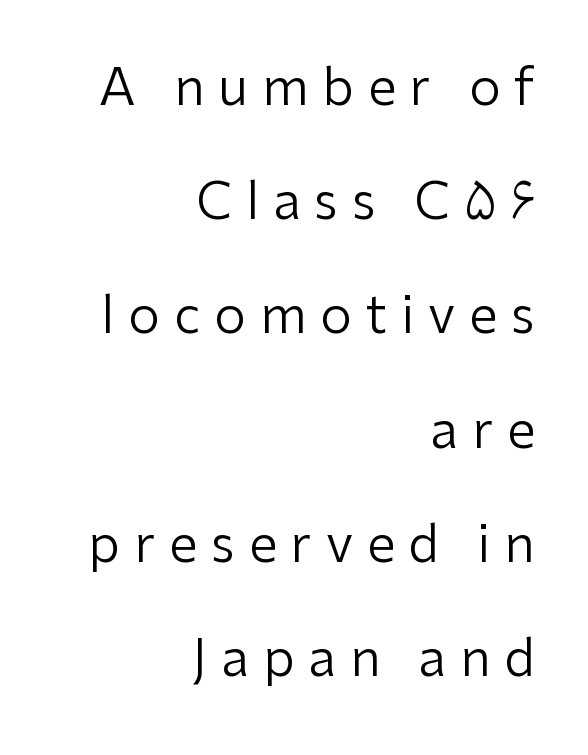
{"serif": "no", "italic": "no", "bold": "no", "weight": "regular", "width": "normal", "stroke_contrast": "low", "x_height": "medium", "monospaced": "no", "underline": "no", "align": "right", "line_spacing": "loose", "line_spacing_ratio": 2.24, "letter_spacing": "wide", "letter_spacing_em": 0.27, "glyph_px": 51}
